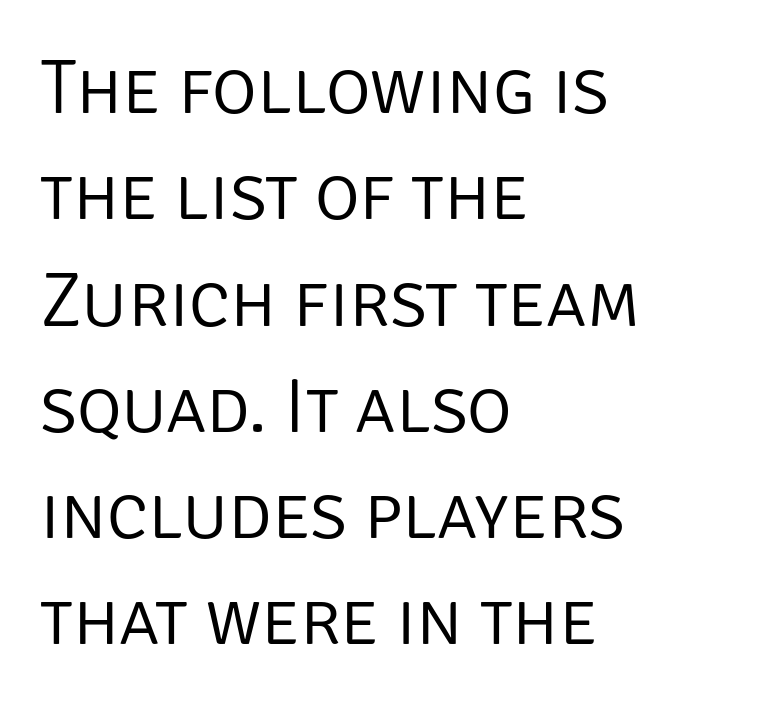
{"serif": "no", "italic": "no", "bold": "no", "weight": "light", "width": "normal", "stroke_contrast": "low", "x_height": "large", "monospaced": "no", "underline": "no", "align": "left", "line_spacing": "normal", "line_spacing_ratio": 1.38, "letter_spacing": "normal", "letter_spacing_em": 0.0, "glyph_px": 77}
